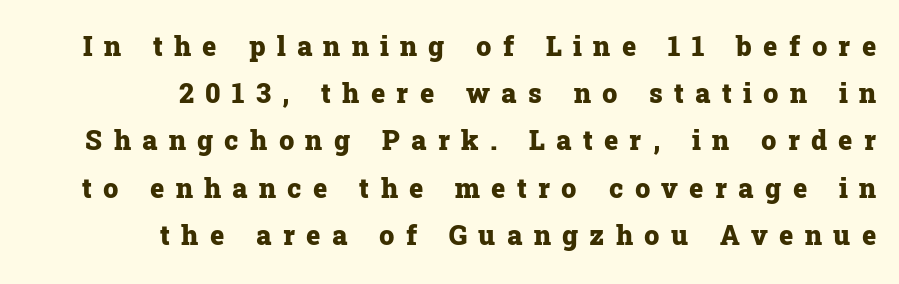
The image shows 27 px bold type, upright; set right-aligned, line spacing 1.75x, unusually wide letter spacing (+0.42 em), not underlined.
